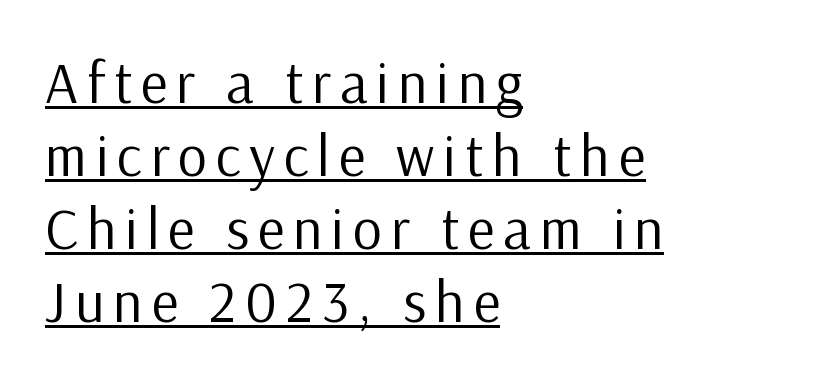
{"serif": "no", "italic": "no", "bold": "no", "weight": "regular", "width": "normal", "stroke_contrast": "low", "x_height": "medium", "monospaced": "no", "underline": "yes", "align": "left", "line_spacing": "normal", "line_spacing_ratio": 1.26, "glyph_px": 58}
